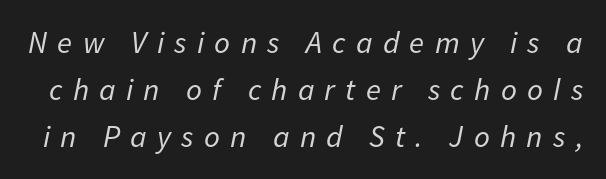
Q: Is the text bold? A: No.
Q: Is the text italic (slanted)? A: Yes, it leans right by about 11 degrees.
Q: Is the text underlined? A: No.
Q: Is the spacing between letters normal or unusually wide? A: Unusually wide.
Q: Is the spacing between lines tight, normal or loose? A: Normal.
Q: Width (condensed, normal, or wide)? A: Normal.
Q: Stroke contrast? A: Low.
Q: x-height? A: Medium.
Q: Monospaced? A: No.
